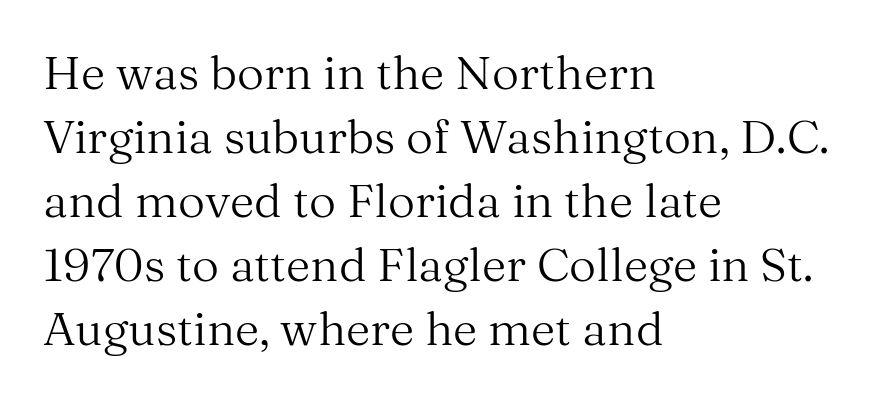
{"serif": "yes", "italic": "no", "bold": "no", "weight": "regular", "width": "normal", "stroke_contrast": "medium", "x_height": "medium", "monospaced": "no", "underline": "no", "align": "left", "line_spacing": "normal", "line_spacing_ratio": 1.36, "letter_spacing": "normal", "letter_spacing_em": 0.0, "glyph_px": 47}
